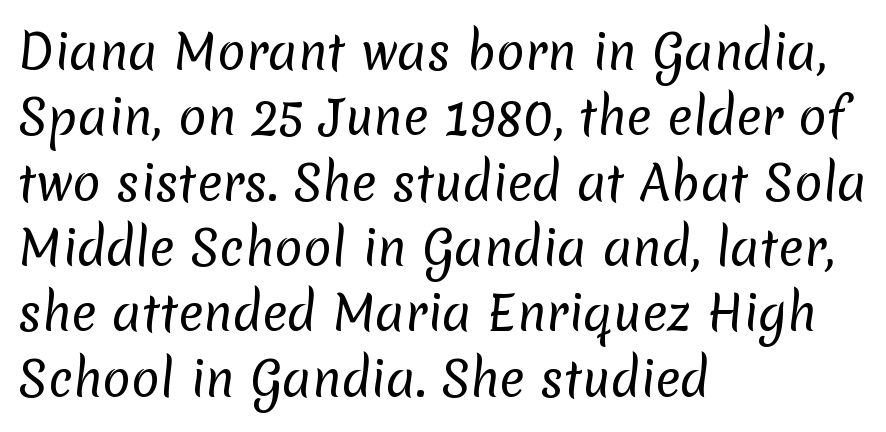
{"serif": "no", "bold": "no", "weight": "regular", "width": "normal", "stroke_contrast": "low", "x_height": "medium", "monospaced": "no", "underline": "no", "align": "left", "line_spacing": "normal", "line_spacing_ratio": 1.39, "letter_spacing": "normal", "letter_spacing_em": 0.0, "glyph_px": 47}
